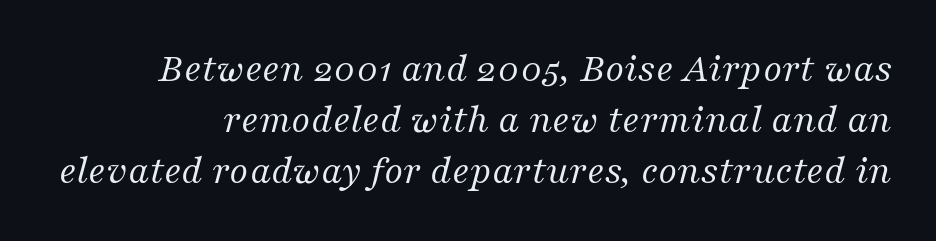
The image shows 41 px regular-weight serif type, italic (leaning right); set normal line spacing (1.25x), normal letter spacing, not underlined; medium stroke contrast and a medium x-height.
